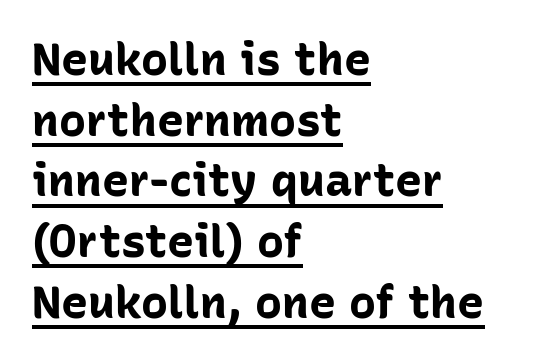
The image shows 45 px bold sans-serif type, upright; set left-aligned, normal line spacing (1.35x), normal letter spacing, underlined; low stroke contrast and a medium x-height.
